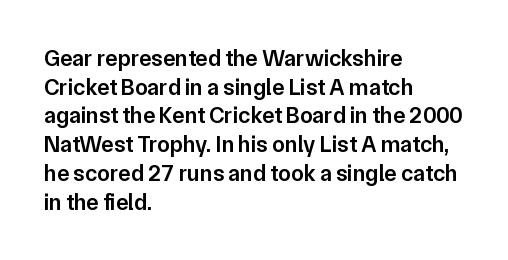
Q: Is the text bold? A: Semi-bold.
Q: Is the text italic (slanted)? A: No, it is upright.
Q: Is the text underlined? A: No.
Q: How is the paragraph aligned? A: Left-aligned.
Q: Is the spacing between letters normal or unusually wide? A: Normal.
Q: Is the spacing between lines tight, normal or loose? A: Normal.
